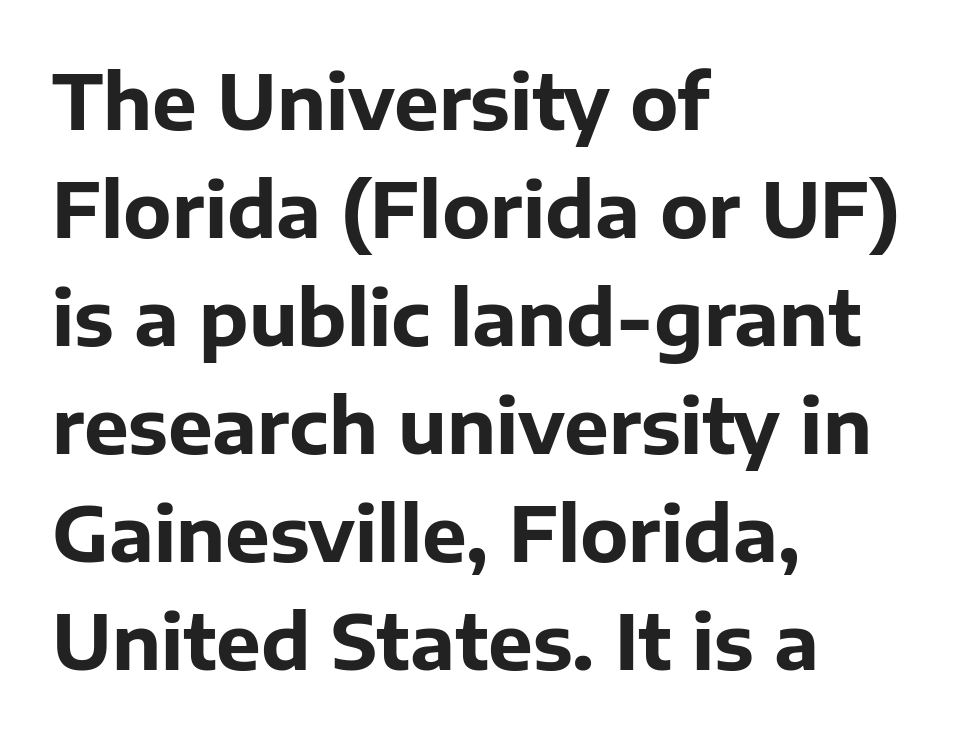
Q: Is the text bold? A: Yes.
Q: Is the text italic (slanted)? A: No, it is upright.
Q: Is the typeface a serif or a sans-serif typeface? A: Sans-serif.
Q: Is the text underlined? A: No.
Q: How is the paragraph aligned? A: Left-aligned.
Q: Is the spacing between letters normal or unusually wide? A: Normal.
Q: Is the spacing between lines tight, normal or loose? A: Normal.
Q: Width (condensed, normal, or wide)? A: Normal.
Q: Stroke contrast? A: Low.
Q: x-height? A: Medium.
Q: Monospaced? A: No.
